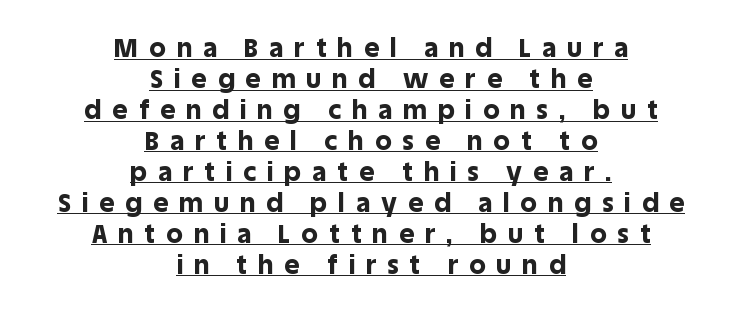
These lines have a slow, spaced-out rhythm from letter to letter. Compared with undecorated copy, this sample adds a rule below the words. Strong, thick strokes mark this as bold type. Short and long lines alike share a common midpoint.
